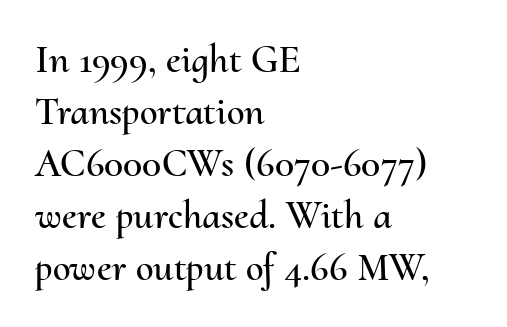
Q: Is the text italic (slanted)? A: No, it is upright.
Q: Is the text underlined? A: No.
Q: How is the paragraph aligned? A: Left-aligned.
Q: Is the spacing between letters normal or unusually wide? A: Normal.
Q: Is the spacing between lines tight, normal or loose? A: Normal.
Q: Width (condensed, normal, or wide)? A: Normal.
Q: Stroke contrast? A: Medium.
Q: x-height? A: Small.
Q: Monospaced? A: No.
